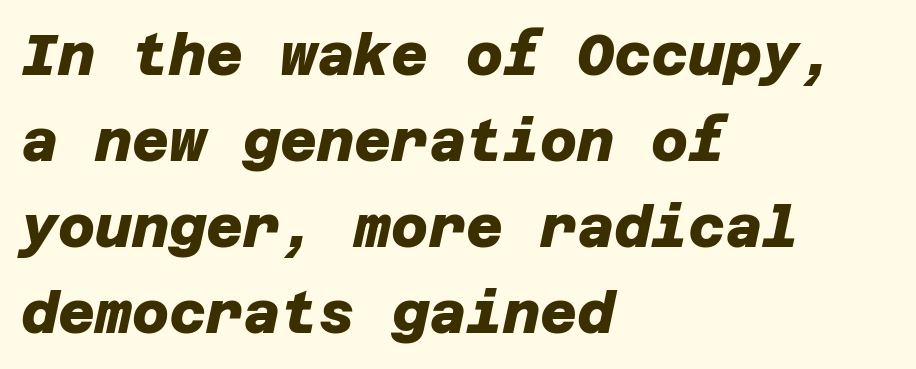
The image shows 57 px heavy sans-serif type; set left-aligned, normal line spacing (1.51x), normal letter spacing, not underlined; low stroke contrast and a large x-height.
